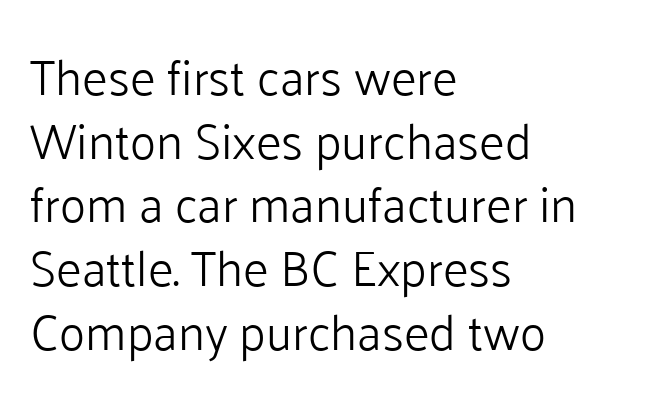
The image shows 49 px light sans-serif type, upright; set left-aligned, normal line spacing (1.3x), normal letter spacing, not underlined; low stroke contrast and a medium x-height.
